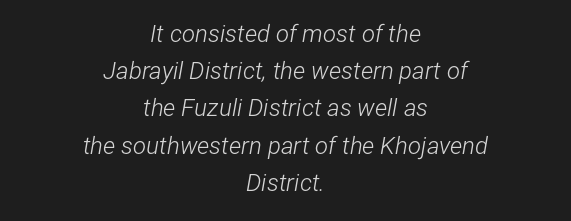
The image shows 24 px text type, italic (leaning right); set centered, normal line spacing (1.55x), normal letter spacing, not underlined.
